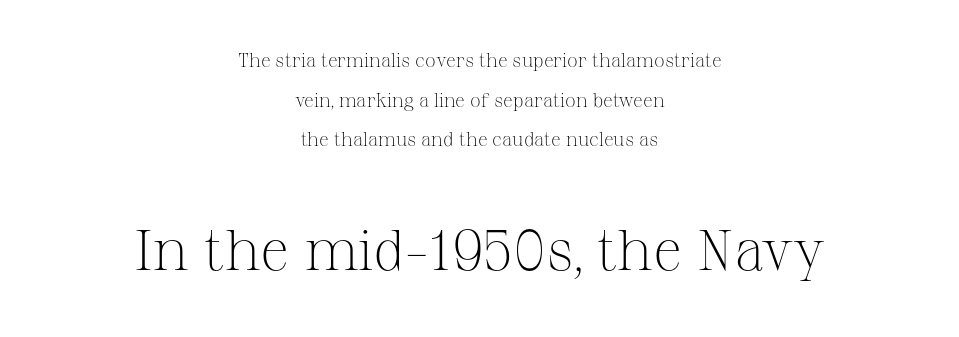
{"serif": "yes", "italic": "no", "bold": "no", "weight": "light", "width": "normal", "stroke_contrast": "medium", "x_height": "medium", "monospaced": "no", "underline": "no", "align": "center", "line_spacing": "loose", "line_spacing_ratio": 2.08, "letter_spacing": "normal", "letter_spacing_em": 0.0, "larger_block": "second", "size_ratio": 3.0, "glyph_px": 57}
